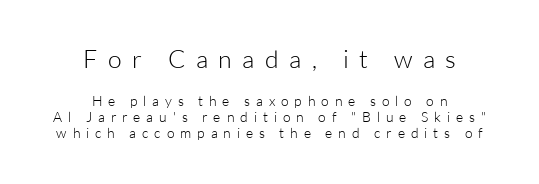
The image shows 25 px text type, upright; set centered, tight line spacing (1.15x), unusually wide letter spacing (+0.42 em), not underlined; the first (top) block is 1.79x larger.
